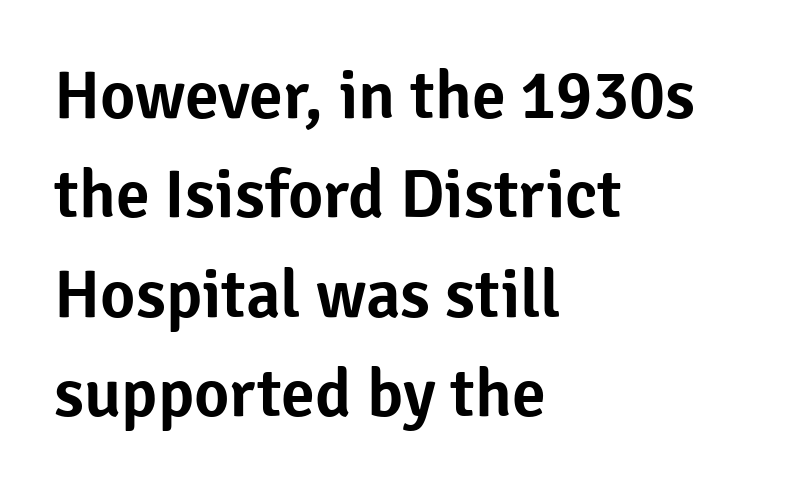
A normal amount of white space separates one row of letters from the next. Compared with typical body copy, the letter spacing here is the same. Teacher's note: observe the even left margin — that is flush-left alignment. Note the varied advance widths — an 'i' is clearly narrower than an 'm'. What kind of face is this? One without serifs — a sans. A bare baseline throughout the passage.
